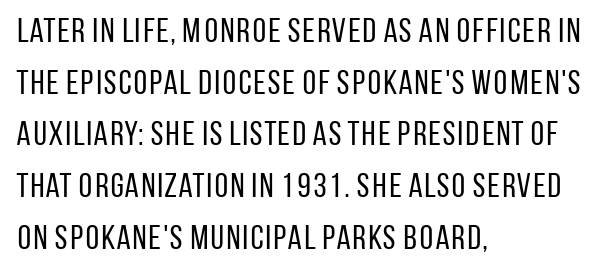
Q: Is the text bold? A: No.
Q: Is the text italic (slanted)? A: No, it is upright.
Q: Is the typeface a serif or a sans-serif typeface? A: Sans-serif.
Q: Is the text underlined? A: No.
Q: How is the paragraph aligned? A: Left-aligned.
Q: Is the spacing between letters normal or unusually wide? A: Normal.
Q: Is the spacing between lines tight, normal or loose? A: Normal.
Q: Width (condensed, normal, or wide)? A: Condensed.
Q: Stroke contrast? A: Low.
Q: x-height? A: Large.
Q: Monospaced? A: No.
